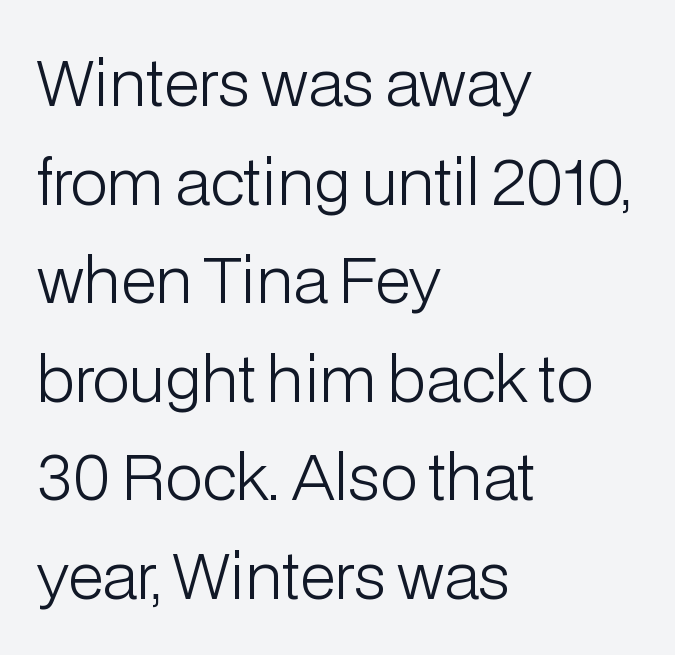
In terms of posture, this sample is upright. A normal amount of white space separates one row of letters from the next. The characters display no serif detailing; their extremities are plain. Honestly, the letter spacing is just normal — you wouldn't notice it.
